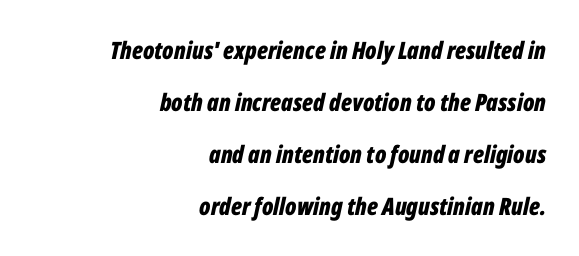
Q: Is the text bold? A: Yes.
Q: Is the text italic (slanted)? A: Yes, it leans right by about 12 degrees.
Q: Is the text underlined? A: No.
Q: How is the paragraph aligned? A: Right-aligned.
Q: Is the spacing between letters normal or unusually wide? A: Normal.
Q: Is the spacing between lines tight, normal or loose? A: Loose.
